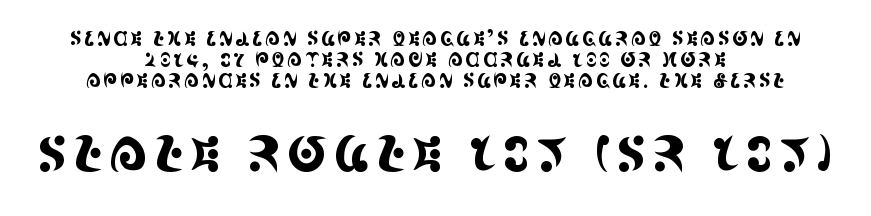
Q: Is the text italic (slanted)? A: No, it is upright.
Q: Is the typeface a serif or a sans-serif typeface? A: Serif.
Q: Is the text underlined? A: No.
Q: How is the paragraph aligned? A: Centered.
Q: Is the spacing between lines tight, normal or loose? A: Tight.
Q: Which block of text is set in a larger size, the first (top) or the second (bottom)? A: The second (bottom) one.
Q: Width (condensed, normal, or wide)? A: Condensed.
Q: x-height? A: Large.
Q: Monospaced? A: No.
